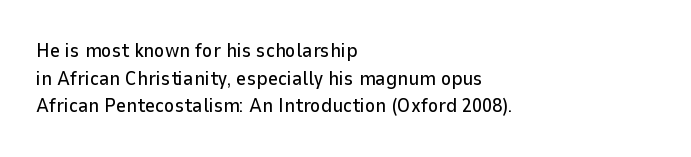
{"italic": "no", "underline": "no", "align": "left", "line_spacing": "normal", "line_spacing_ratio": 1.38, "letter_spacing": "normal", "letter_spacing_em": 0.0, "glyph_px": 20}
